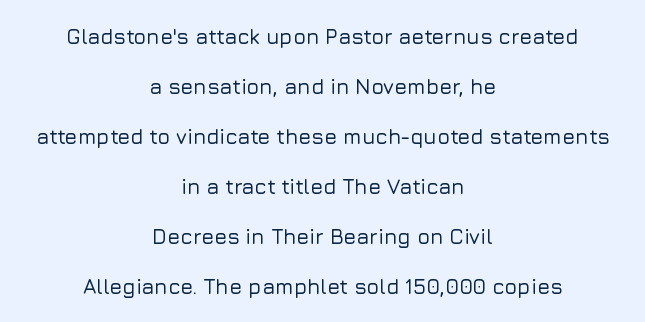
Short and long lines alike share a common midpoint. Standard letterfit; no display-style spreading of the glyphs. Quick note: interline space is abundant. The area under the type is left untouched.
